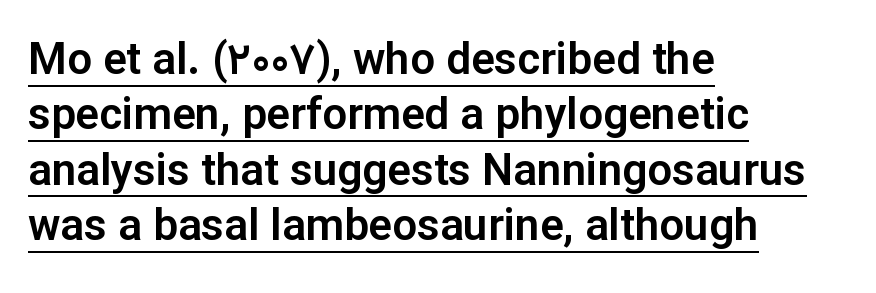
The image shows 44 px sans-serif type, upright; set left-aligned, normal line spacing (1.26x), normal letter spacing, underlined; low stroke contrast and a medium x-height.
